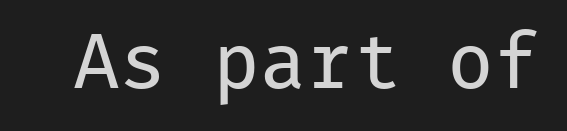
The image shows 78 px regular-weight sans-serif type, upright, monospaced; set normal letter spacing, not underlined; low stroke contrast and a medium x-height.
